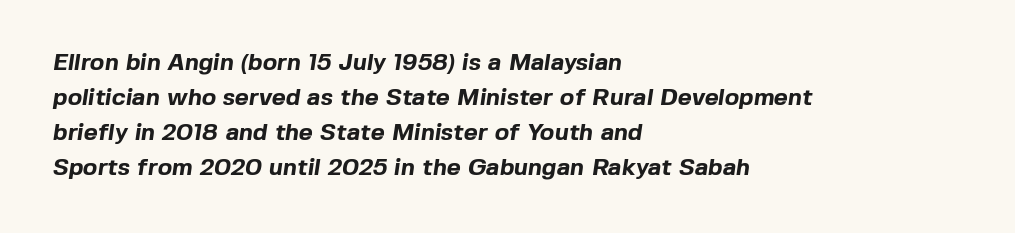
The image shows 24 px bold type; set left-aligned, normal line spacing (1.46x), normal letter spacing, not underlined.
